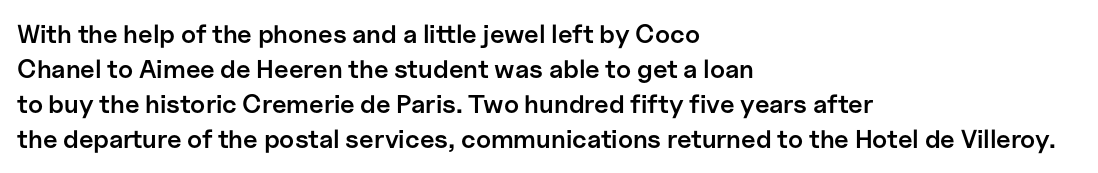
Tracking here is standard; glyphs follow each other at the usual distance. Posture: vertical. This block has exactly the height ordinary leading produces. On the weight axis this lands at semibold, roughly 600. Underline: absent. The rag falls on the right side of this text block.
